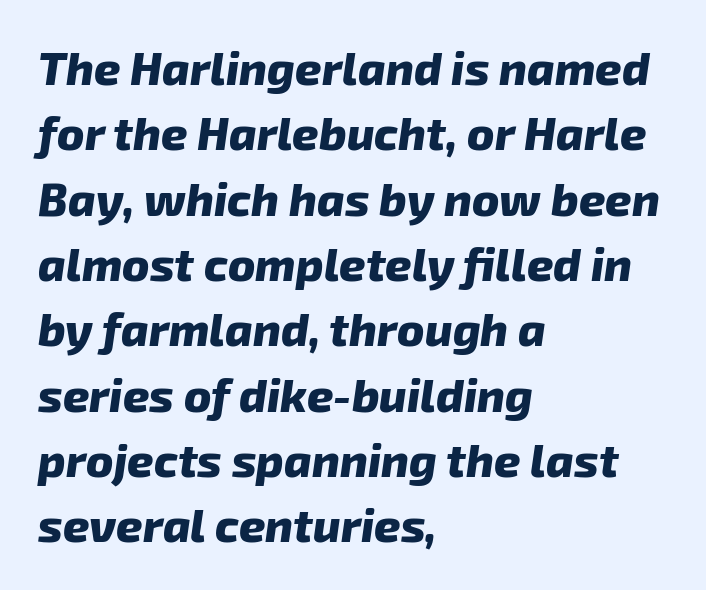
Q: Is the text bold? A: Yes.
Q: Is the typeface a serif or a sans-serif typeface? A: Sans-serif.
Q: Is the text underlined? A: No.
Q: How is the paragraph aligned? A: Left-aligned.
Q: Is the spacing between letters normal or unusually wide? A: Normal.
Q: Is the spacing between lines tight, normal or loose? A: Normal.
Q: Width (condensed, normal, or wide)? A: Normal.
Q: Stroke contrast? A: Low.
Q: x-height? A: Medium.
Q: Monospaced? A: No.
